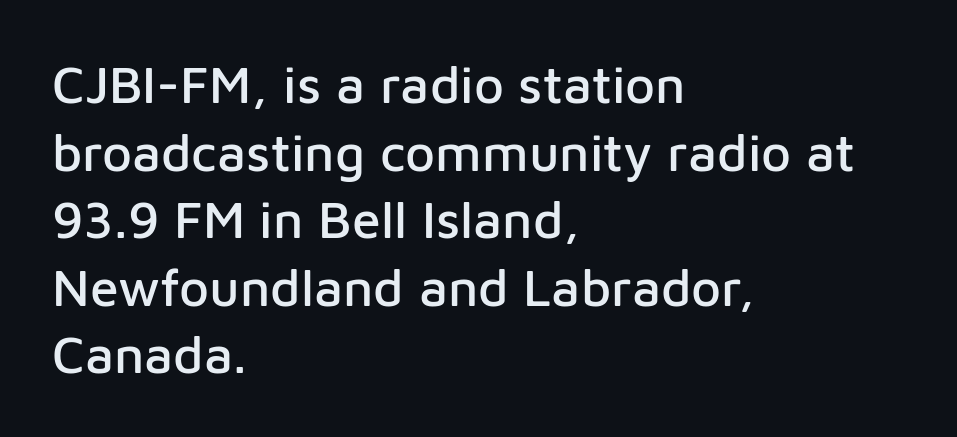
The passage shown is typed in a proportional face where columns would drift. Vertically, the passage feels balanced, rows spaced as you'd expect. The text block is weighted toward the left margin, trailing off unevenly rightward. These lines are composed in type without serifs. Standard letterfit; no display-style spreading of the glyphs. Quick note: not italic, upright.
